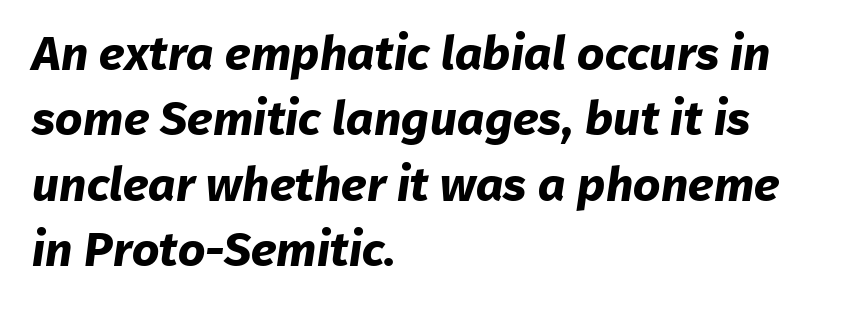
Q: Is the text bold? A: Yes.
Q: Is the typeface a serif or a sans-serif typeface? A: Sans-serif.
Q: Is the text underlined? A: No.
Q: How is the paragraph aligned? A: Left-aligned.
Q: Is the spacing between letters normal or unusually wide? A: Normal.
Q: Is the spacing between lines tight, normal or loose? A: Normal.
Q: Width (condensed, normal, or wide)? A: Normal.
Q: Stroke contrast? A: Low.
Q: x-height? A: Medium.
Q: Monospaced? A: No.
